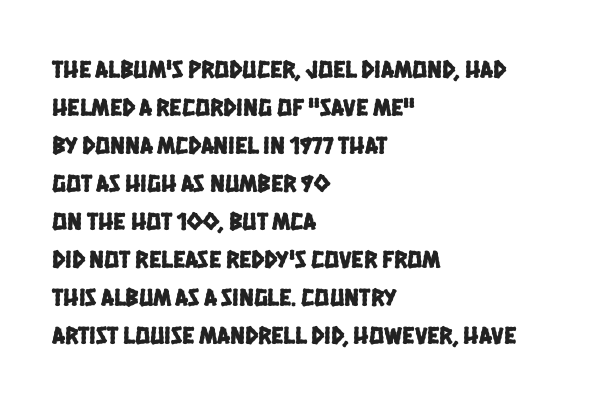
{"underline": "no", "align": "left", "line_spacing": "normal", "line_spacing_ratio": 1.52, "letter_spacing": "normal", "letter_spacing_em": 0.0, "glyph_px": 25}
